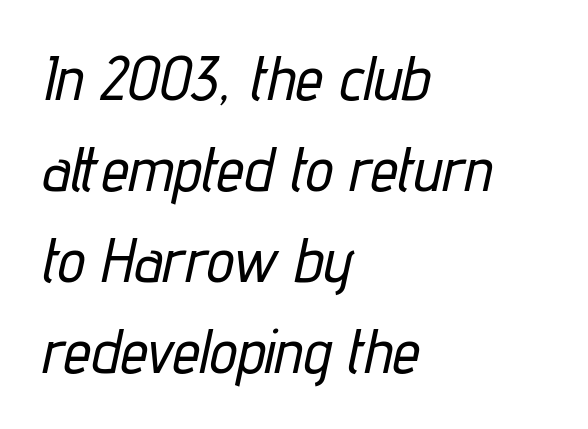
If you drew a ruler down the left edge, every line would touch it. This sample keeps an unexceptional amount of space between lines. The glyphs are unaccompanied by any horizontal stroke below them. The passage shown is typed in a proportional face where columns would drift. The face used here has a pronounced slope to its letters.
